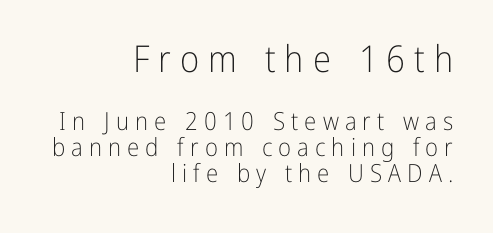
Which of the two is more prominent by size? The first, at the top. Is the stroke heavy? The answer is a plain regular-or-lighter. Caption: multi-line text, flush right, ragged left. This block would grow much taller if given ordinary leading; it's compressed now. Clear beneath every line of the passage.
